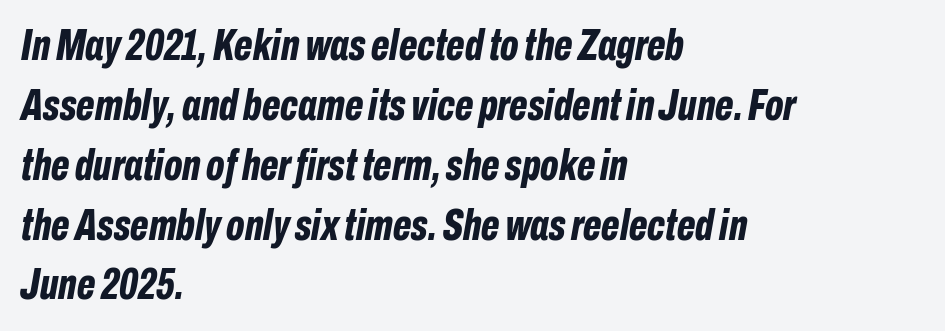
The image shows 44 px bold, condensed type, italic (leaning right); set left-aligned, normal line spacing (1.36x), normal letter spacing, not underlined; low stroke contrast and a medium x-height.
